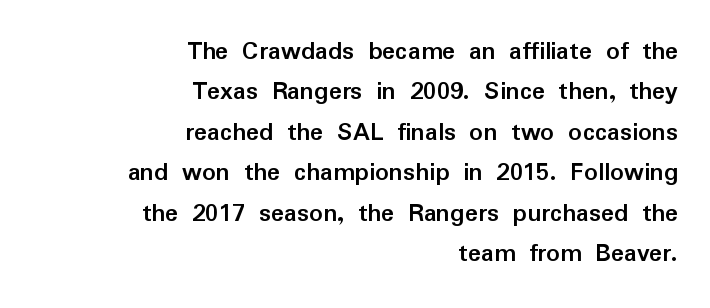
The letters stand straight up with perfectly vertical stems. There is no visible air inserted between adjacent glyphs. Each new line begins a customary step beneath the previous one. Plain, unruled lines of type. Teacher's note: observe the even right margin — that is flush-right alignment.
